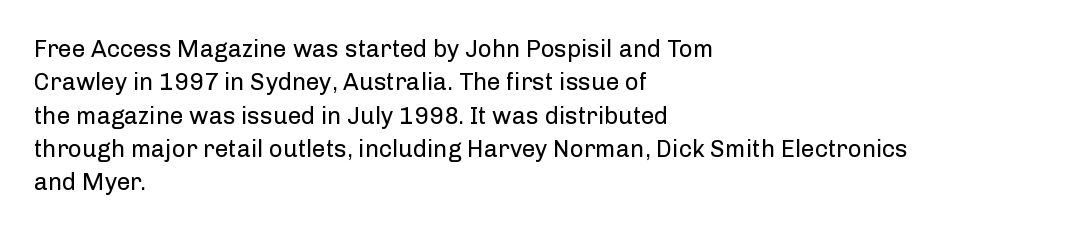
{"italic": "no", "bold": "no", "underline": "no", "align": "left", "line_spacing": "normal", "line_spacing_ratio": 1.39, "letter_spacing": "normal", "letter_spacing_em": 0.0, "glyph_px": 24}
